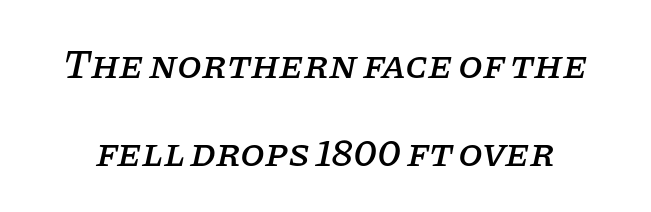
Q: Is the text italic (slanted)? A: Yes, it leans right by about 11 degrees.
Q: Is the typeface a serif or a sans-serif typeface? A: Serif.
Q: Is the text underlined? A: No.
Q: Is the spacing between letters normal or unusually wide? A: Normal.
Q: Is the spacing between lines tight, normal or loose? A: Loose.
Q: Width (condensed, normal, or wide)? A: Normal.
Q: Stroke contrast? A: Low.
Q: x-height? A: Large.
Q: Monospaced? A: No.
